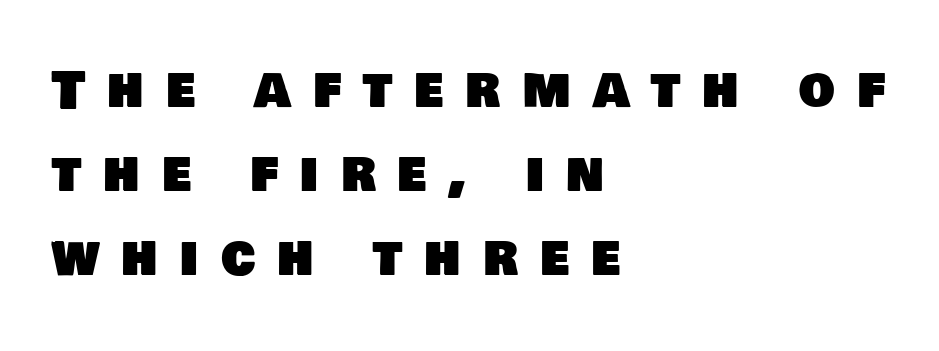
The space directly below the letters is spotless. Summary of vertical rhythm: regular, with standard interline spacing. Casual observation: everything's shoved over to the left. Check where the strokes stop: nothing finishes them off — pure sans. Is this a fixed-width face? No — the glyphs have proportional, varying widths.
